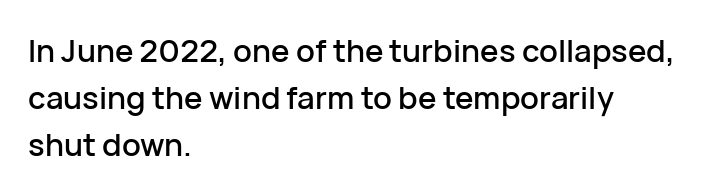
Q: Is the text italic (slanted)? A: No, it is upright.
Q: Is the typeface a serif or a sans-serif typeface? A: Sans-serif.
Q: Is the text underlined? A: No.
Q: How is the paragraph aligned? A: Left-aligned.
Q: Is the spacing between letters normal or unusually wide? A: Normal.
Q: Is the spacing between lines tight, normal or loose? A: Normal.
Q: Width (condensed, normal, or wide)? A: Normal.
Q: Stroke contrast? A: Low.
Q: x-height? A: Medium.
Q: Monospaced? A: No.
